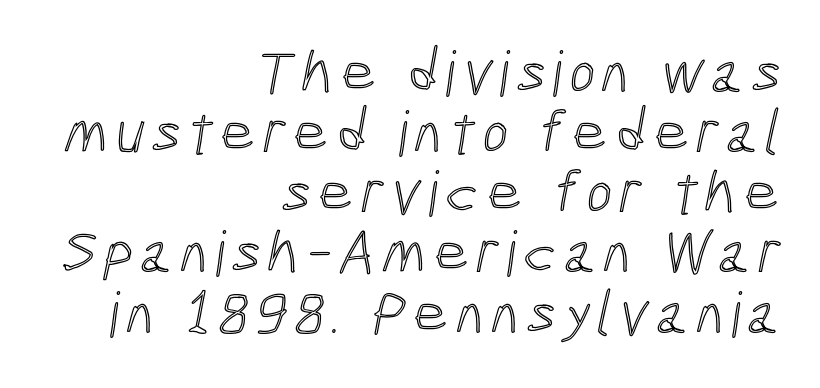
The passage shown is not underscored anywhere. Here the designer chose a conventional face with non-uniform glyph widths. Which margin do the lines hug? The right one — the left edge is uneven. Line spacing here is tight.
